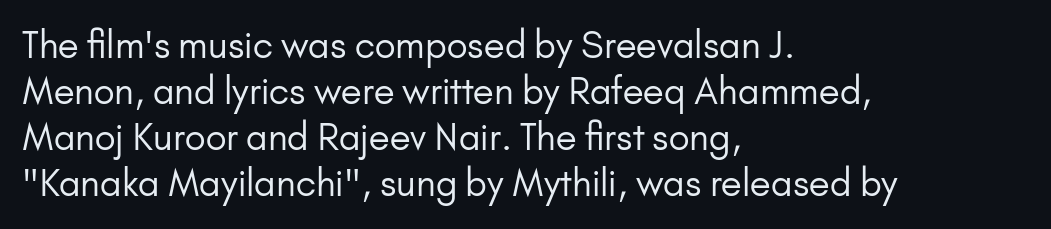
The image shows 36 px regular-weight sans-serif type, upright; set left-aligned, normal line spacing (1.28x), normal letter spacing, not underlined; low stroke contrast and a small x-height.
